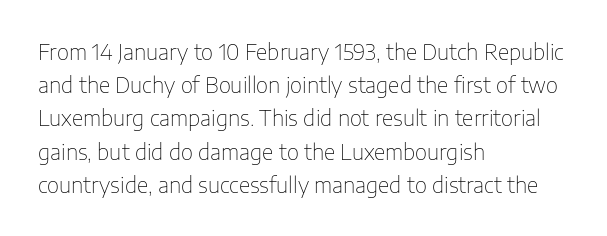
{"italic": "no", "bold": "no", "underline": "no", "align": "left", "line_spacing": "normal", "line_spacing_ratio": 1.58, "letter_spacing": "normal", "letter_spacing_em": 0.0, "glyph_px": 21}
